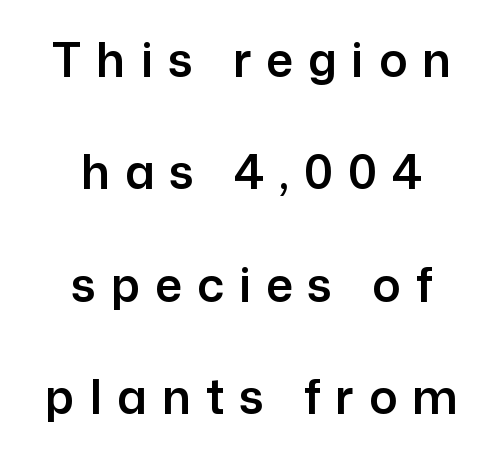
The image shows 47 px sans-serif type, upright; set centered, loose line spacing (2.39x), unusually wide letter spacing (+0.32 em), not underlined; low stroke contrast and a medium x-height.
